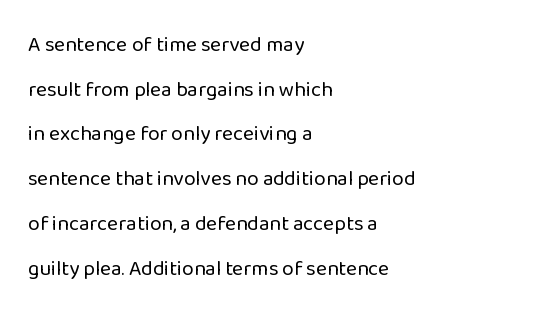
Designer's note — italics off, roman on. Interline gaps are noticeably wide in this sample. The string is rendered with underlining switched off. The passage is arranged the way most books set body copy — flush left. The face looks like a standard text weight, possibly lighter. Default kerning and tracking; the words read as compact shapes.
